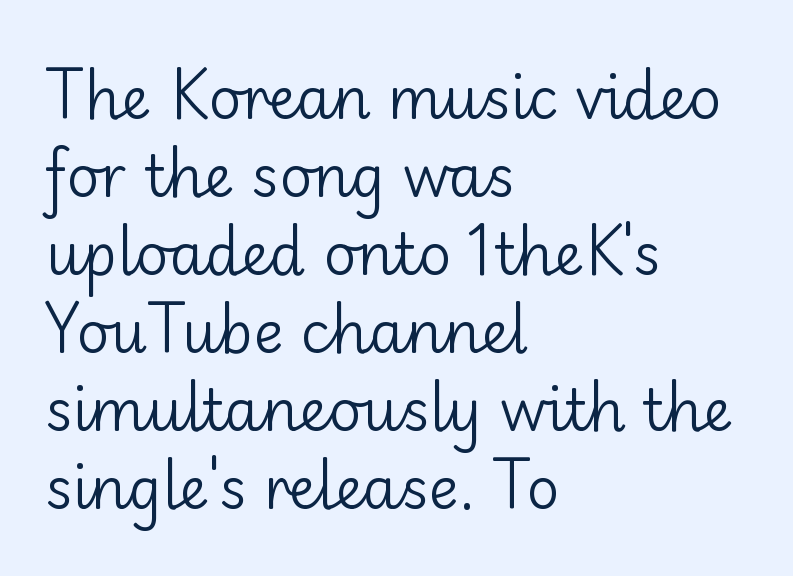
Q: Is the text bold? A: No.
Q: Is the text italic (slanted)? A: No, it is upright.
Q: Is the typeface a serif or a sans-serif typeface? A: Sans-serif.
Q: Is the text underlined? A: No.
Q: How is the paragraph aligned? A: Left-aligned.
Q: Is the spacing between letters normal or unusually wide? A: Normal.
Q: Is the spacing between lines tight, normal or loose? A: Normal.
Q: Width (condensed, normal, or wide)? A: Normal.
Q: Stroke contrast? A: Low.
Q: x-height? A: Small.
Q: Monospaced? A: No.
